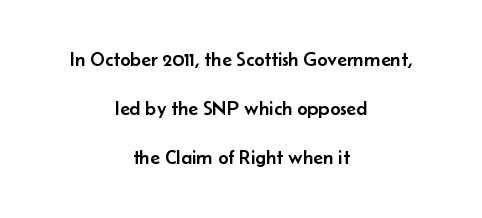
Words appear dense and cohesive because spacing is normal. The rag falls on both sides of this text block equally. Line spacing here is loose. Quick note: underline off. Tall strokes in this sample are plumb rather than angled.
